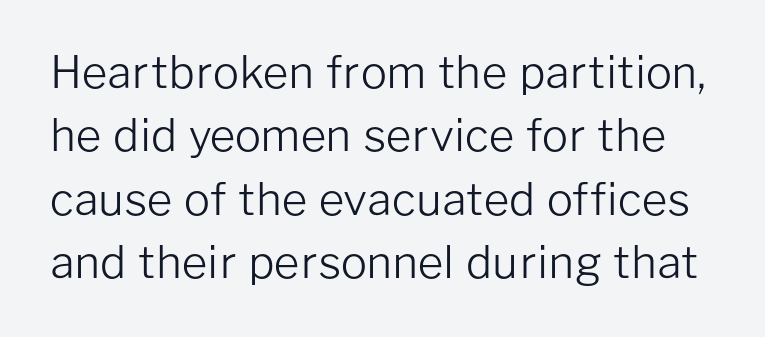
Posture: upright roman. These lines are rendered in a variable-pitch font. These lines sit exactly where default settings would place them. Descenders hang freely into open space. Stroke thickness stays within the range of a standard reading face or lighter. This sample uses a sans-serif face.
